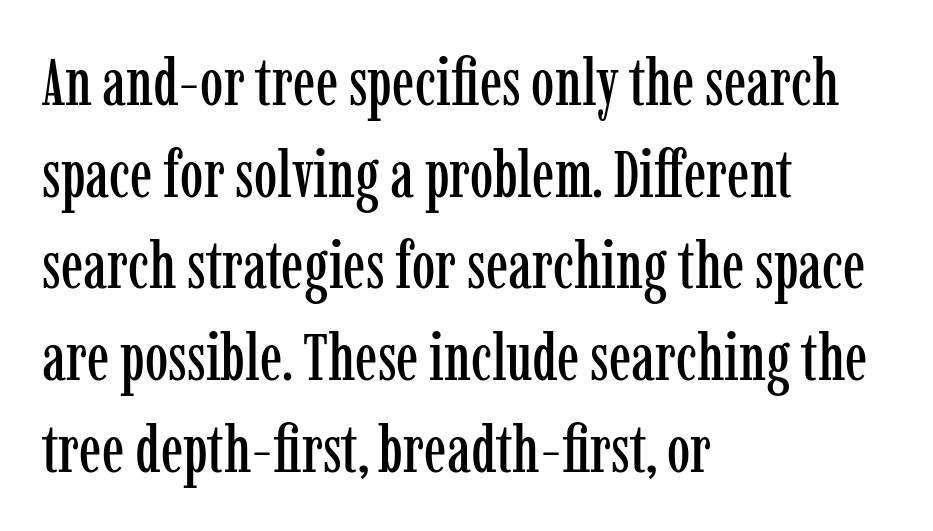
The image shows 66 px condensed serif type, upright; set left-aligned, normal line spacing (1.39x), normal letter spacing, not underlined; low stroke contrast and a medium x-height.
